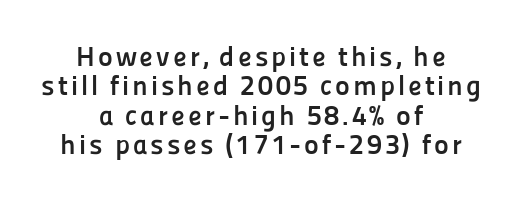
{"serif": "no", "italic": "no", "bold": "yes", "weight": "semibold", "width": "normal", "stroke_contrast": "low", "x_height": "medium", "monospaced": "no", "underline": "no", "align": "center", "line_spacing": "tight", "line_spacing_ratio": 1.05, "glyph_px": 28}
